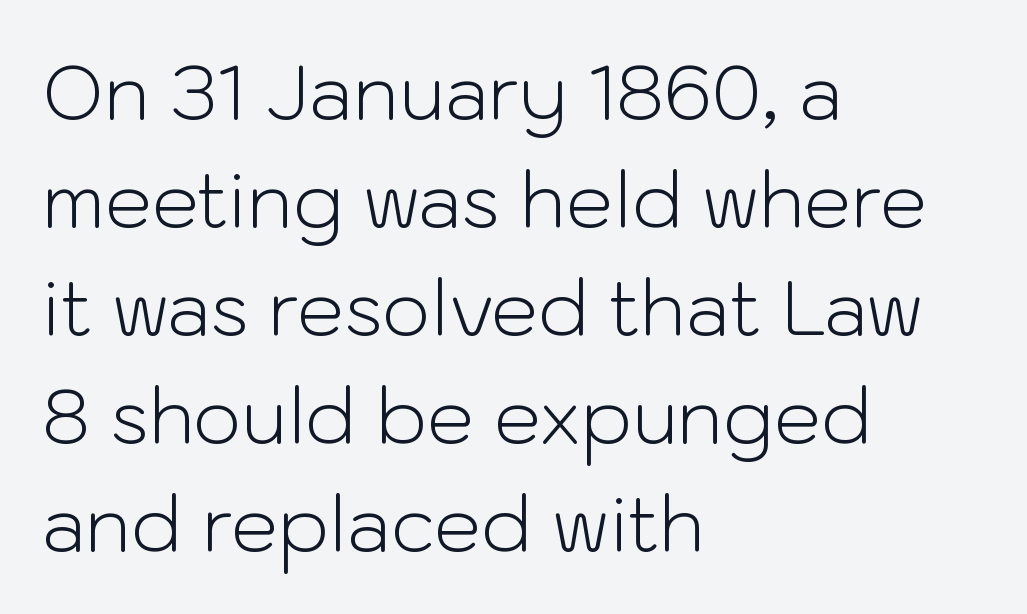
Q: Is the text bold? A: No.
Q: Is the text italic (slanted)? A: No, it is upright.
Q: Is the typeface a serif or a sans-serif typeface? A: Sans-serif.
Q: Is the text underlined? A: No.
Q: How is the paragraph aligned? A: Left-aligned.
Q: Is the spacing between letters normal or unusually wide? A: Normal.
Q: Is the spacing between lines tight, normal or loose? A: Normal.
Q: Width (condensed, normal, or wide)? A: Normal.
Q: Stroke contrast? A: Low.
Q: x-height? A: Medium.
Q: Monospaced? A: No.
